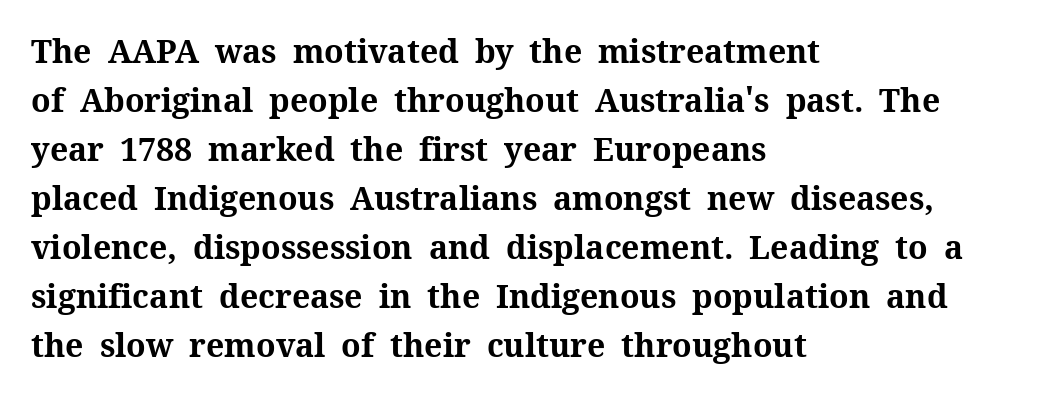
Thick stems and heavy bowls — unmistakably bold. The rendering uses natural spacing where letterforms have individual widths. Look at the tracking — it's just the regular setting, nothing added. This is serif lettering, the kind often seen in printed books.
